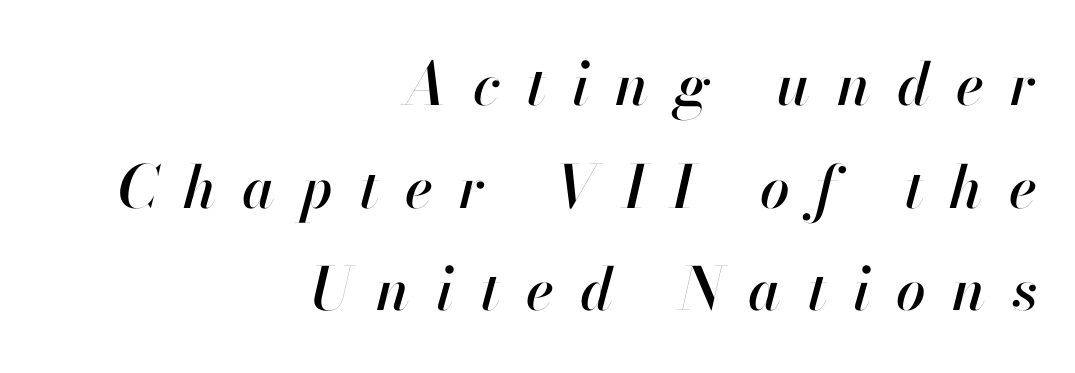
{"italic": "yes", "lean": "right", "slant_degrees": 13, "width": "normal", "stroke_contrast": "high", "x_height": "small", "monospaced": "no", "underline": "no", "align": "right", "line_spacing_ratio": 1.74, "letter_spacing": "wide", "letter_spacing_em": 0.44, "glyph_px": 59}
